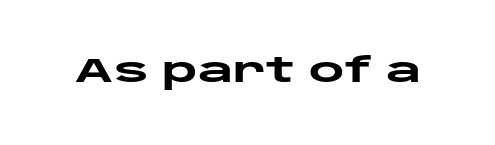
Q: Is the text bold? A: Yes.
Q: Is the text italic (slanted)? A: No, it is upright.
Q: Is the typeface a serif or a sans-serif typeface? A: Sans-serif.
Q: Is the text underlined? A: No.
Q: Is the spacing between letters normal or unusually wide? A: Normal.
Q: Width (condensed, normal, or wide)? A: Wide.
Q: Stroke contrast? A: Low.
Q: x-height? A: Large.
Q: Monospaced? A: No.
